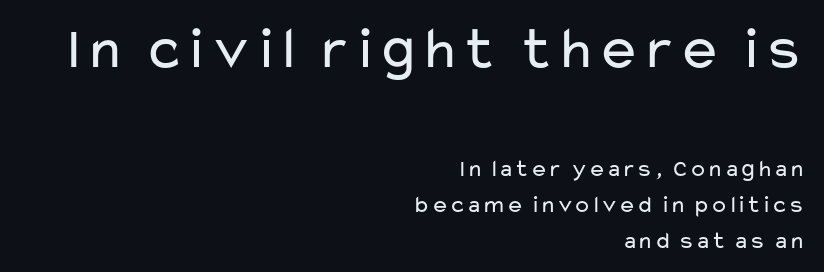
{"serif": "no", "italic": "no", "bold": "no", "weight": "regular", "width": "wide", "stroke_contrast": "low", "x_height": "medium", "monospaced": "no", "underline": "no", "align": "right", "line_spacing": "normal", "line_spacing_ratio": 1.49, "letter_spacing": "normal", "letter_spacing_em": 0.0, "larger_block": "first", "size_ratio": 2.5, "glyph_px": 60}
